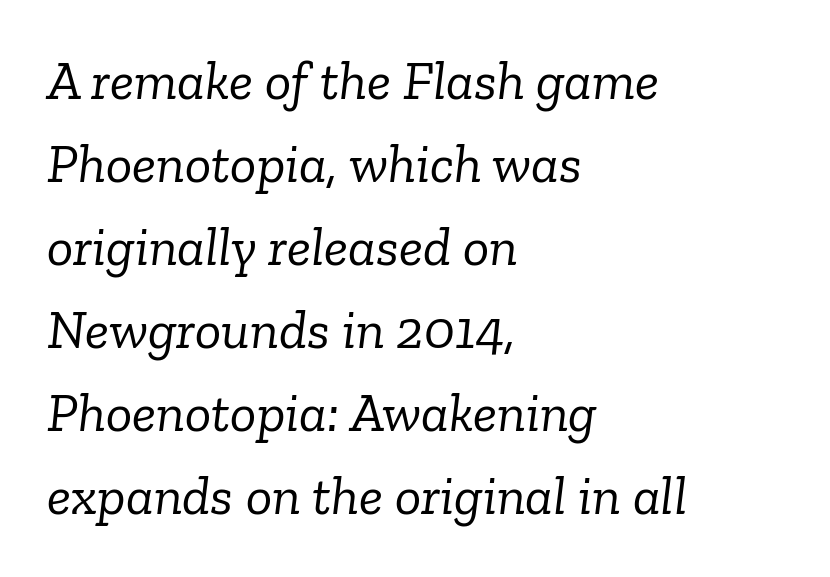
Q: Is the text bold? A: No.
Q: Is the text italic (slanted)? A: Yes, it leans right by about 6 degrees.
Q: Is the typeface a serif or a sans-serif typeface? A: Serif.
Q: Is the text underlined? A: No.
Q: How is the paragraph aligned? A: Left-aligned.
Q: Is the spacing between letters normal or unusually wide? A: Normal.
Q: Is the spacing between lines tight, normal or loose? A: Normal.
Q: Width (condensed, normal, or wide)? A: Normal.
Q: Stroke contrast? A: Low.
Q: x-height? A: Medium.
Q: Monospaced? A: No.
